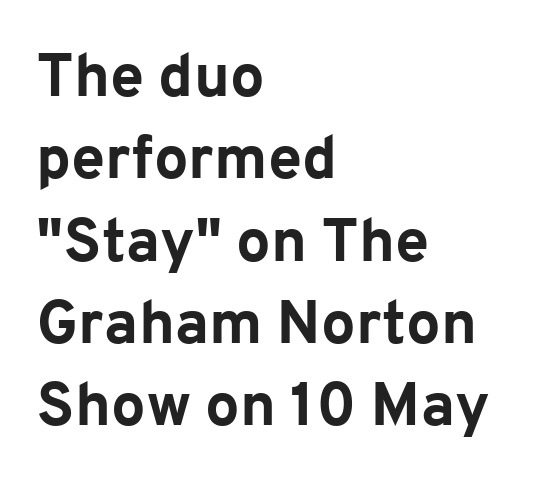
The image shows 61 px bold sans-serif type, upright; set left-aligned, normal line spacing (1.35x), normal letter spacing, not underlined; low stroke contrast and a medium x-height.
